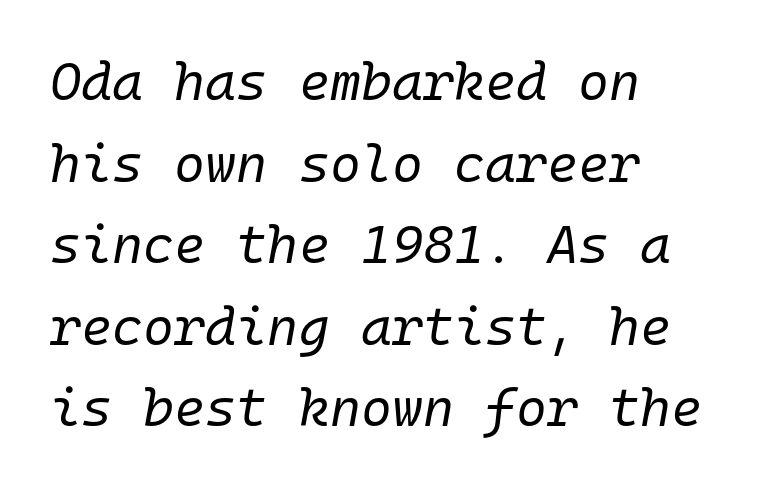
Q: Is the text bold? A: No.
Q: Is the text italic (slanted)? A: Yes, it leans right by about 10 degrees.
Q: Is the text underlined? A: No.
Q: How is the paragraph aligned? A: Left-aligned.
Q: Is the spacing between letters normal or unusually wide? A: Normal.
Q: Is the spacing between lines tight, normal or loose? A: Normal.
Q: Width (condensed, normal, or wide)? A: Normal.
Q: Stroke contrast? A: Low.
Q: x-height? A: Medium.
Q: Monospaced? A: Yes.
